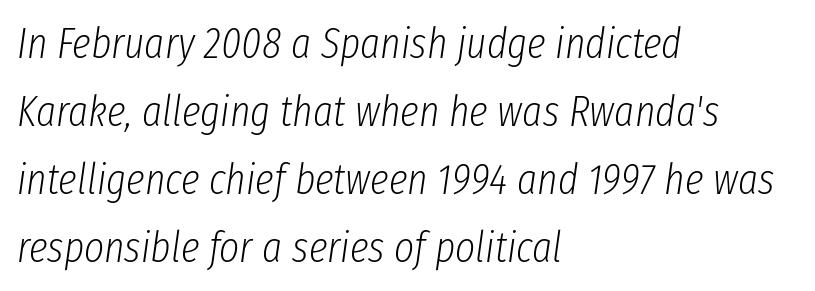
The image shows 43 px light, condensed type, italic (leaning right); set left-aligned, normal line spacing (1.58x), normal letter spacing, not underlined; low stroke contrast and a medium x-height.
